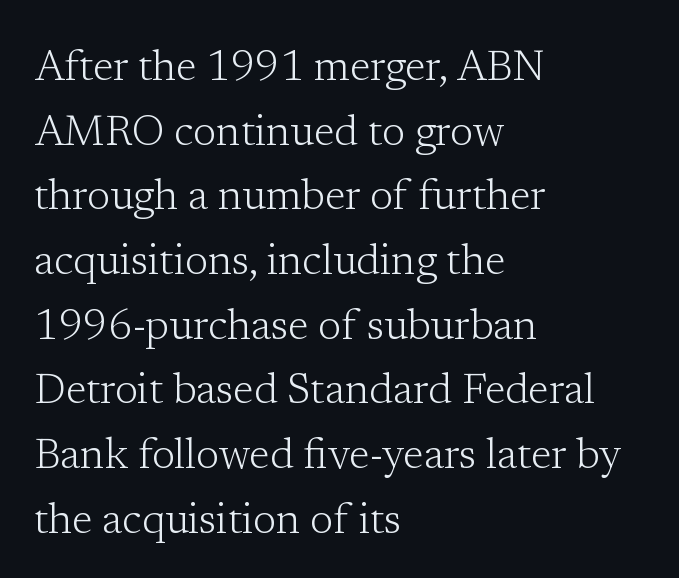
Horizontal bands of white between lines are of average thickness. The lines in this sample share a left origin and differ only in where they stop. Italic: no, the glyphs are upright roman. Compared with a typical body face, this is equally light or lighter still.
